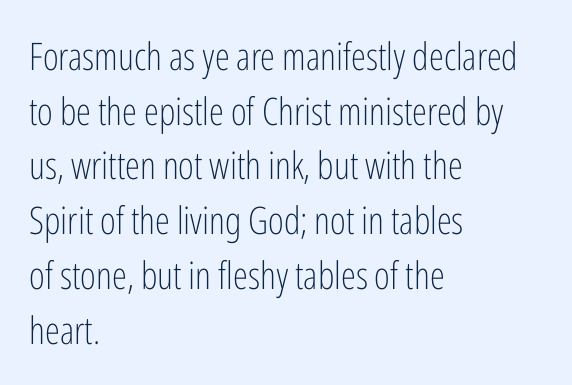
{"serif": "no", "italic": "no", "bold": "no", "weight": "light", "width": "condensed", "stroke_contrast": "low", "x_height": "medium", "monospaced": "no", "underline": "no", "align": "left", "line_spacing": "normal", "line_spacing_ratio": 1.44, "letter_spacing": "normal", "letter_spacing_em": 0.0, "glyph_px": 38}
